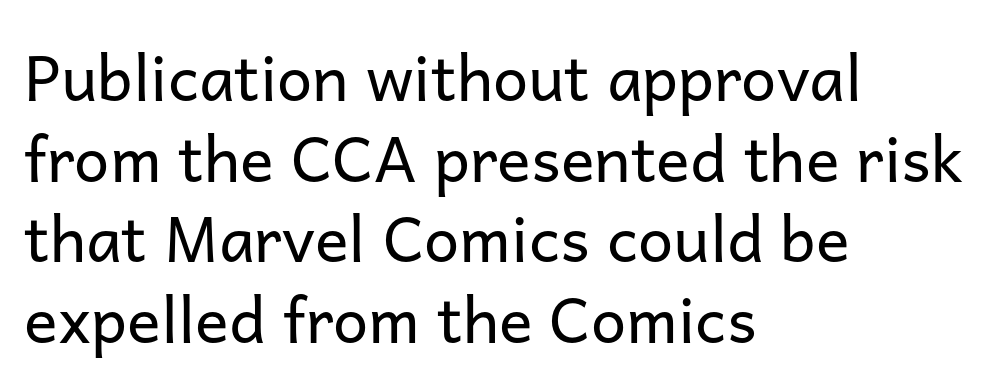
The image shows 63 px regular-weight sans-serif type, upright; set left-aligned, normal line spacing (1.28x), normal letter spacing, not underlined; low stroke contrast and a medium x-height.
